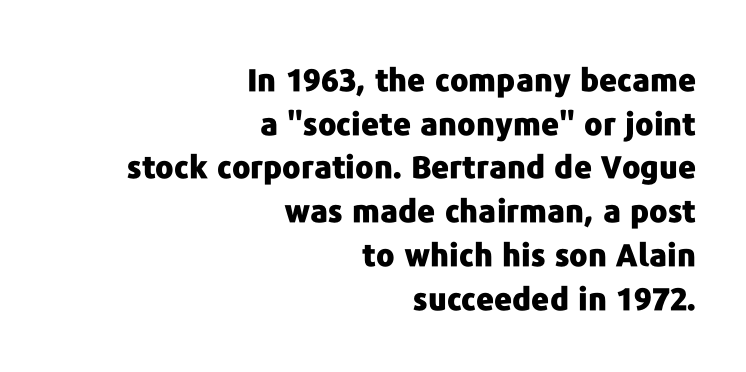
The image shows 31 px heavy sans-serif type, upright; set right-aligned, normal line spacing (1.41x), normal letter spacing, not underlined; low stroke contrast and a medium x-height.
